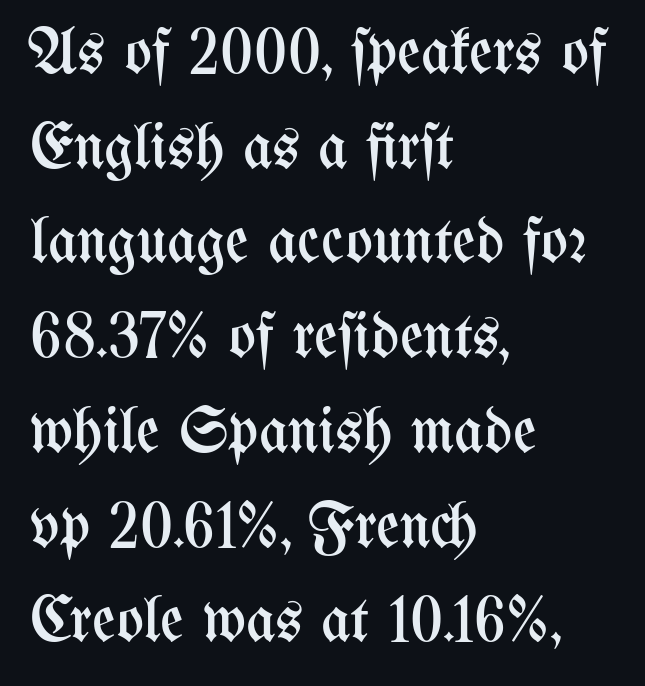
{"italic": "no", "bold": "no", "weight": "regular", "width": "condensed", "stroke_contrast": "medium", "x_height": "medium", "monospaced": "no", "underline": "no", "align": "left", "line_spacing": "normal", "line_spacing_ratio": 1.48, "letter_spacing": "normal", "letter_spacing_em": 0.0, "glyph_px": 64}
